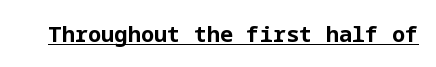
{"italic": "no", "bold": "yes", "underline": "yes", "letter_spacing": "normal", "letter_spacing_em": 0.0, "glyph_px": 22}
